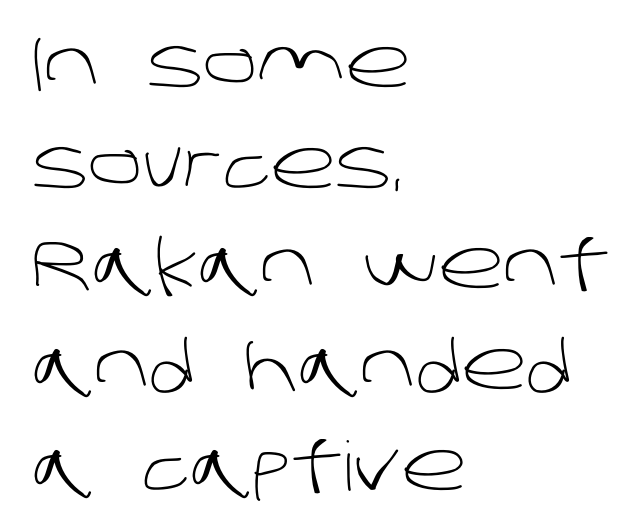
Classification — sans serif. These lines sit exactly where default settings would place them. Anything drawn beneath the words? Only blank space. The compositor pushed each line to the left boundary. Spacing verdict: proportional, widths tailored to each character.
